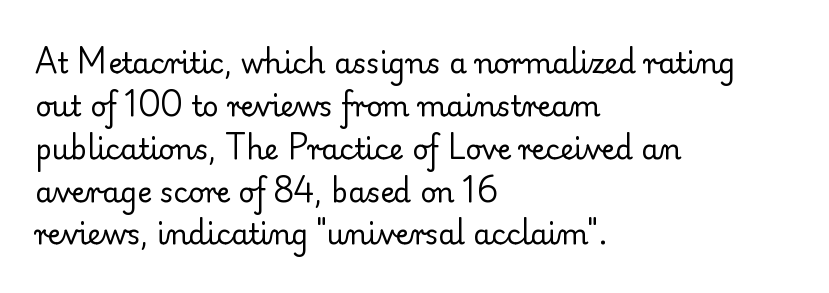
{"serif": "yes", "italic": "no", "bold": "no", "weight": "regular", "width": "normal", "stroke_contrast": "low", "x_height": "small", "monospaced": "no", "underline": "no", "align": "left", "line_spacing": "normal", "line_spacing_ratio": 1.53, "letter_spacing": "normal", "letter_spacing_em": 0.0, "glyph_px": 28}
